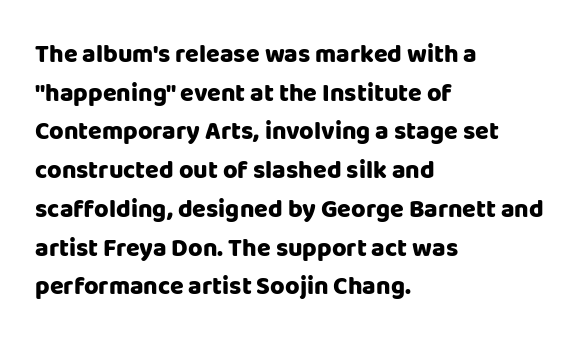
{"italic": "no", "bold": "yes", "underline": "no", "align": "left", "line_spacing": "normal", "line_spacing_ratio": 1.55, "letter_spacing": "normal", "letter_spacing_em": 0.0, "glyph_px": 25}
